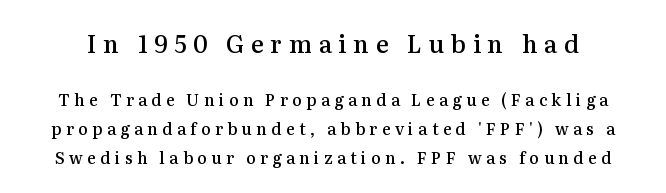
Q: Is the text bold? A: Semi-bold.
Q: Is the text italic (slanted)? A: No, it is upright.
Q: Is the text underlined? A: No.
Q: Is the spacing between letters normal or unusually wide? A: Unusually wide.
Q: Which block of text is set in a larger size, the first (top) or the second (bottom)? A: The first (top) one.
